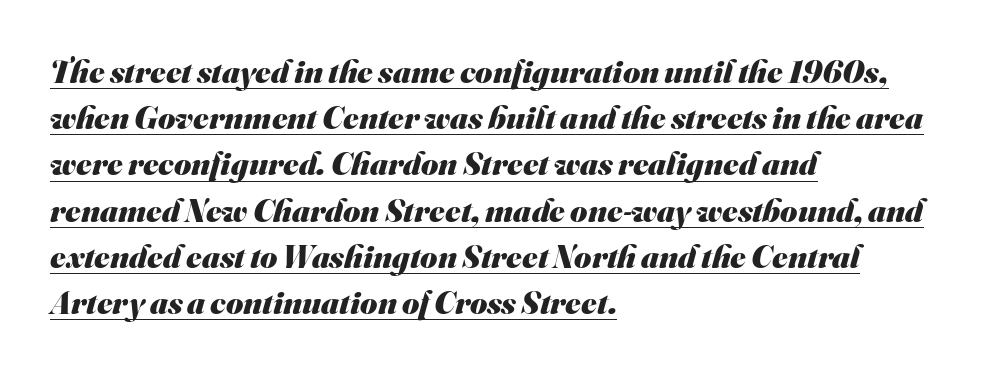
{"serif": "no", "bold": "yes", "weight": "heavy", "width": "normal", "stroke_contrast": "medium", "x_height": "small", "monospaced": "no", "underline": "yes", "align": "left", "line_spacing": "normal", "line_spacing_ratio": 1.4, "letter_spacing": "normal", "letter_spacing_em": 0.0, "glyph_px": 33}
